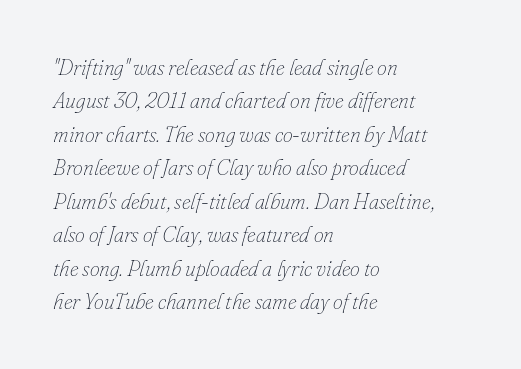
The rag falls on the right side of this text block. No word sits above an underline. Whoever set this chose a conventional vertical rhythm. Does extra space separate the letters? No, they use regular spacing.
